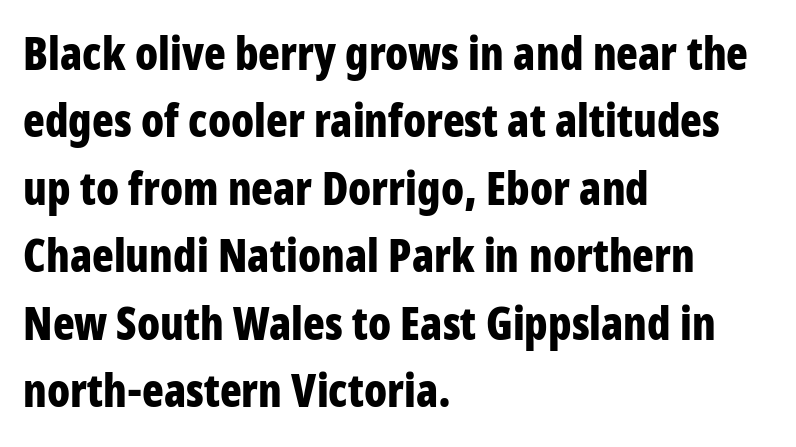
{"serif": "no", "italic": "no", "bold": "yes", "weight": "bold", "width": "condensed", "stroke_contrast": "low", "x_height": "large", "monospaced": "no", "underline": "no", "align": "left", "line_spacing": "normal", "line_spacing_ratio": 1.5, "letter_spacing": "normal", "letter_spacing_em": 0.0, "glyph_px": 45}
